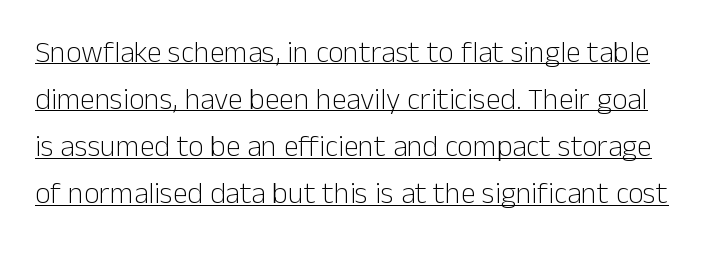
Q: Is the text bold? A: No.
Q: Is the text italic (slanted)? A: No, it is upright.
Q: Is the typeface a serif or a sans-serif typeface? A: Sans-serif.
Q: Is the text underlined? A: Yes.
Q: Is the spacing between letters normal or unusually wide? A: Normal.
Q: Is the spacing between lines tight, normal or loose? A: Normal.
Q: Width (condensed, normal, or wide)? A: Normal.
Q: Stroke contrast? A: Low.
Q: x-height? A: Medium.
Q: Monospaced? A: No.
